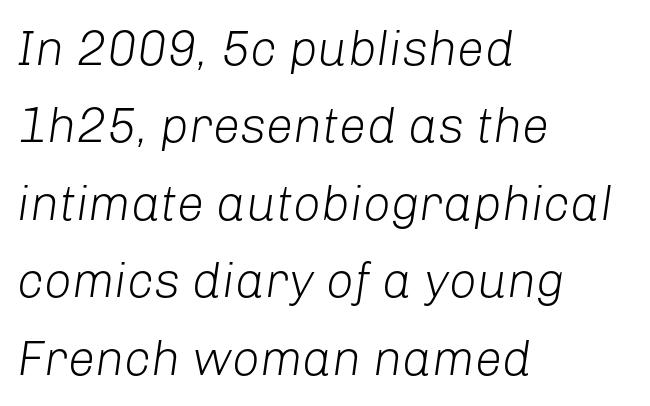
The image shows 49 px light type, italic (leaning right); set left-aligned, normal line spacing (1.58x), normal letter spacing, not underlined; low stroke contrast and a medium x-height.
